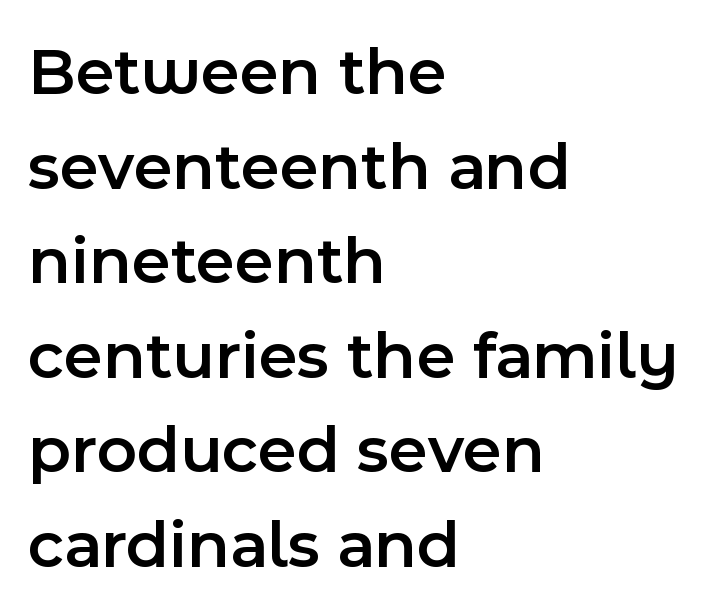
The lettering holds an erect, upright posture throughout. All the whitespace from short lines collects on the right. Varying glyph widths throughout — classic text-font behaviour. You could call the tracking neutral — neither tight nor loose. This sample uses a sans-serif face. Beneath every word, the page is bare.
